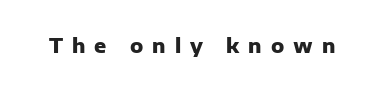
The image shows 20 px bold type, upright; set unusually wide letter spacing (+0.45 em), not underlined.
